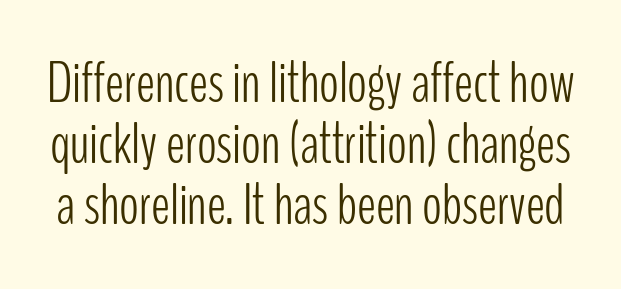
This sample uses an upright cut, with every glyph sitting square on the baseline. Here the glyphs are tracked normally, forming tight word shapes. Do the characters align in a grid? No, the font is proportional. What's the leading like? Squeezed, with rows nearly overlapping. Nope, no serifs anywhere on these letters. The space directly below the letters is spotless.
